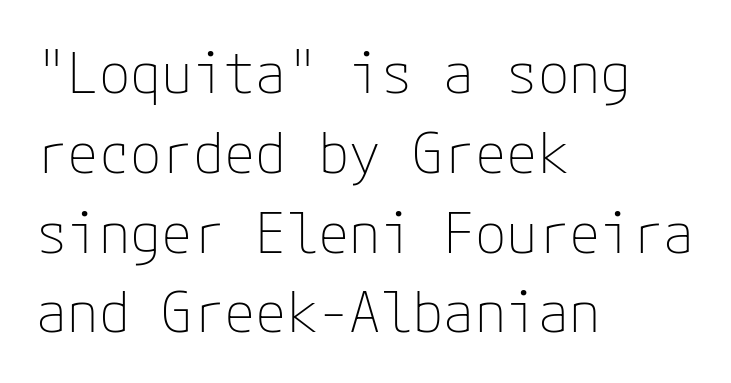
{"serif": "no", "italic": "no", "bold": "no", "weight": "thin", "width": "normal", "stroke_contrast": "low", "x_height": "medium", "underline": "no", "align": "left", "line_spacing": "normal", "line_spacing_ratio": 1.4, "letter_spacing": "normal", "letter_spacing_em": 0.0, "glyph_px": 57}
